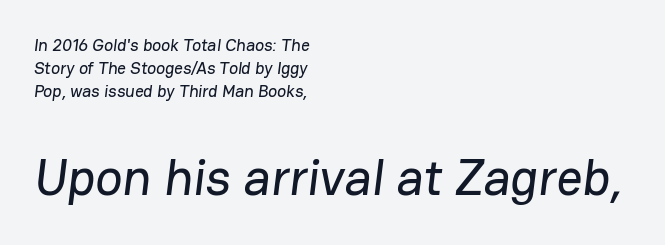
The image shows 51 px sans-serif type; set left-aligned, normal line spacing (1.36x), normal letter spacing, not underlined; the second (bottom) block is 3.0x larger; low stroke contrast and a medium x-height.
